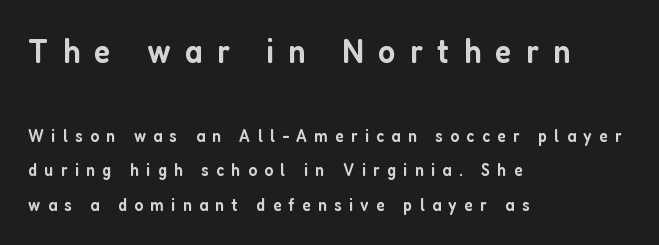
{"serif": "no", "italic": "no", "bold": "semi", "weight": "semibold", "width": "condensed", "stroke_contrast": "low", "x_height": "medium", "monospaced": "no", "underline": "no", "align": "left", "line_spacing": "loose", "line_spacing_ratio": 1.93, "letter_spacing": "wide", "letter_spacing_em": 0.41, "larger_block": "first", "size_ratio": 1.94, "glyph_px": 35}
